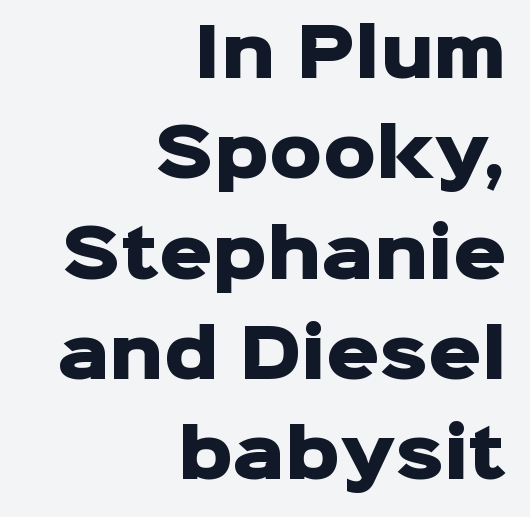
{"serif": "no", "italic": "no", "bold": "yes", "weight": "heavy", "width": "normal", "stroke_contrast": "low", "x_height": "medium", "monospaced": "no", "underline": "no", "align": "right", "line_spacing": "normal", "line_spacing_ratio": 1.52, "letter_spacing": "normal", "letter_spacing_em": 0.0, "glyph_px": 66}
